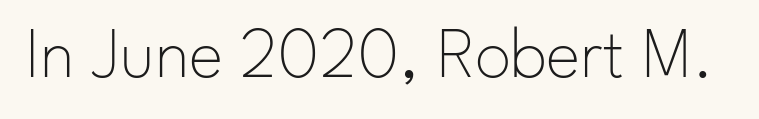
Q: Is the text bold? A: No.
Q: Is the text italic (slanted)? A: No, it is upright.
Q: Is the typeface a serif or a sans-serif typeface? A: Sans-serif.
Q: Is the text underlined? A: No.
Q: Is the spacing between letters normal or unusually wide? A: Normal.
Q: Width (condensed, normal, or wide)? A: Normal.
Q: Stroke contrast? A: Low.
Q: x-height? A: Small.
Q: Monospaced? A: No.
